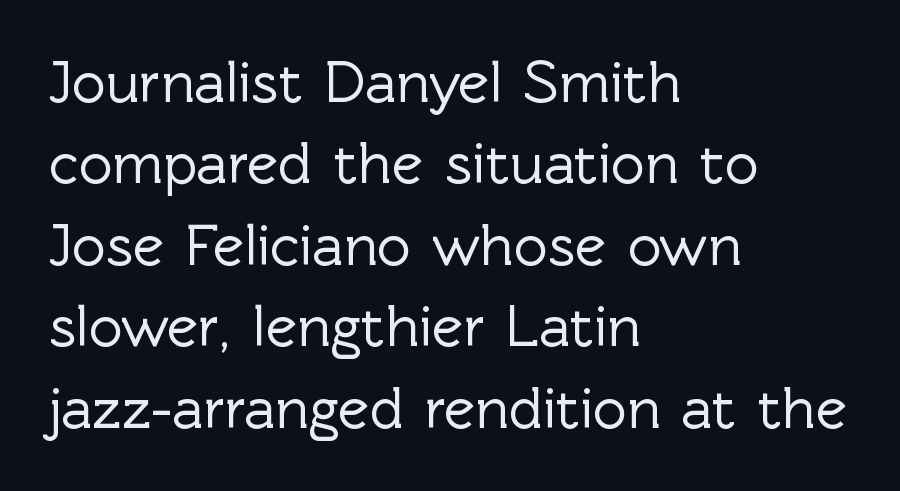
Q: Is the text italic (slanted)? A: No, it is upright.
Q: Is the typeface a serif or a sans-serif typeface? A: Sans-serif.
Q: Is the text underlined? A: No.
Q: How is the paragraph aligned? A: Left-aligned.
Q: Is the spacing between letters normal or unusually wide? A: Normal.
Q: Is the spacing between lines tight, normal or loose? A: Normal.
Q: Width (condensed, normal, or wide)? A: Normal.
Q: x-height? A: Medium.
Q: Monospaced? A: No.
